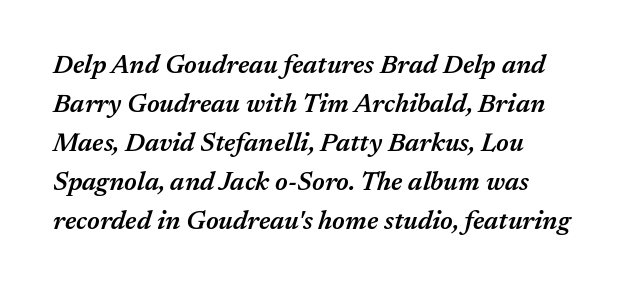
The image shows 26 px text type, italic (leaning right); set left-aligned, normal line spacing (1.5x), normal letter spacing, not underlined.
